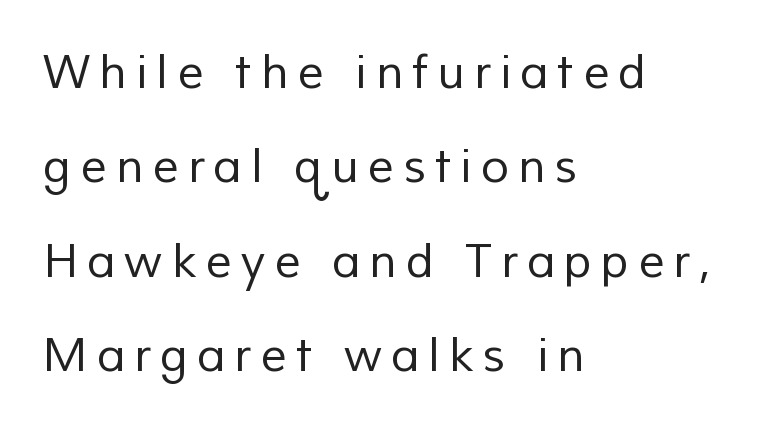
Q: Is the text bold? A: No.
Q: Is the typeface a serif or a sans-serif typeface? A: Sans-serif.
Q: Is the text underlined? A: No.
Q: How is the paragraph aligned? A: Left-aligned.
Q: Is the spacing between letters normal or unusually wide? A: Unusually wide.
Q: Is the spacing between lines tight, normal or loose? A: Loose.
Q: Width (condensed, normal, or wide)? A: Normal.
Q: Stroke contrast? A: Low.
Q: x-height? A: Medium.
Q: Monospaced? A: No.
